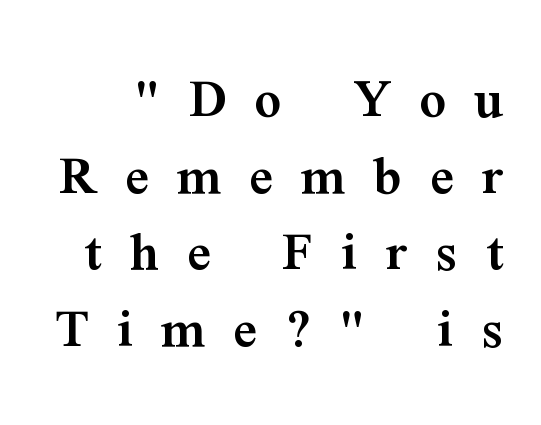
{"serif": "yes", "italic": "no", "bold": "semi", "weight": "semibold", "width": "normal", "stroke_contrast": "medium", "x_height": "medium", "monospaced": "no", "underline": "no", "line_spacing": "normal", "line_spacing_ratio": 1.32, "letter_spacing": "wide", "letter_spacing_em": 0.49, "glyph_px": 58}
